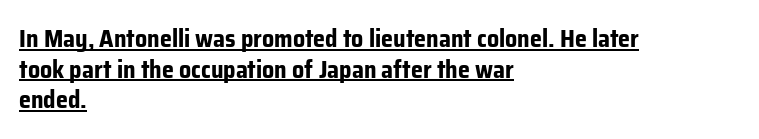
If you measured baseline to baseline, you'd find a middling distance. Each glyph is drawn with heavy, bold strokes. Underline: present. Each line starts at the same left margin while the right side varies. Tracking value appears to be zero — textbook default spacing.
